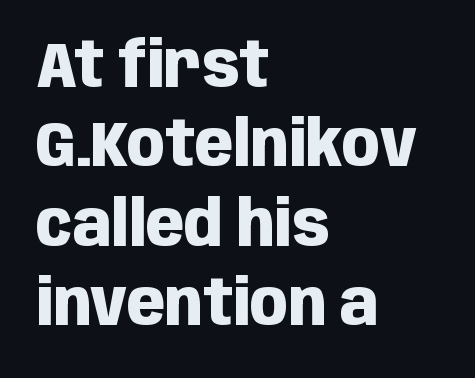
{"serif": "no", "italic": "no", "bold": "yes", "weight": "heavy", "width": "condensed", "stroke_contrast": "low", "x_height": "large", "monospaced": "no", "underline": "no", "align": "left", "line_spacing": "normal", "line_spacing_ratio": 1.26, "letter_spacing": "normal", "letter_spacing_em": 0.0, "glyph_px": 63}
